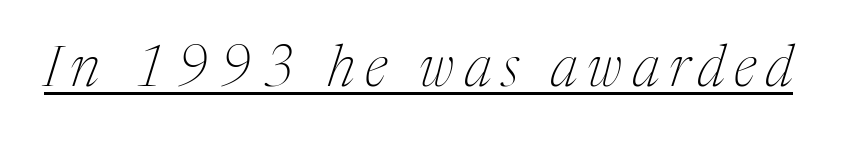
Here the designer chose a conventional face with non-uniform glyph widths. Type style note: has serifs. Is the type heavy? It reads as light-to-regular instead. The lettering is marked with a stroke running underneath it. The passage shown leans; its letterforms are oblique.
